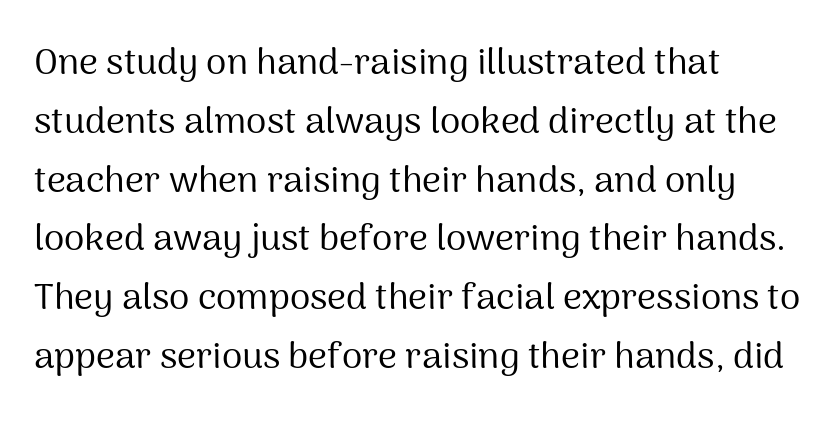
Unmarked baselines from the first word to the last. One-word summary of the alignment: left. The rows are spaced the way most documents space them. The lettering holds an erect, upright posture throughout. The letters advance in unequal steps, a hallmark of proportional type.
